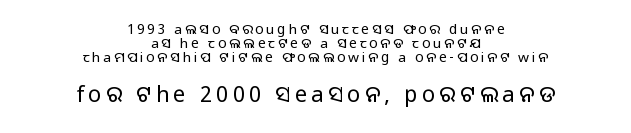
{"italic": "no", "bold": "no", "underline": "no", "align": "center", "line_spacing": "tight", "line_spacing_ratio": 1.01, "larger_block": "second", "size_ratio": 1.57, "glyph_px": 22}
